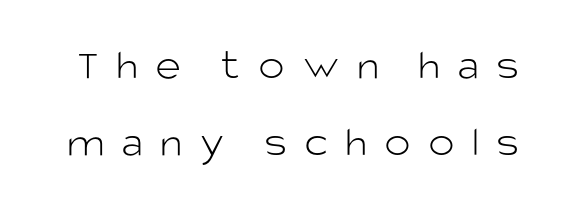
{"serif": "no", "italic": "no", "bold": "no", "weight": "light", "width": "normal", "stroke_contrast": "low", "x_height": "large", "monospaced": "no", "underline": "no", "line_spacing_ratio": 1.74, "letter_spacing": "wide", "letter_spacing_em": 0.39, "glyph_px": 44}
